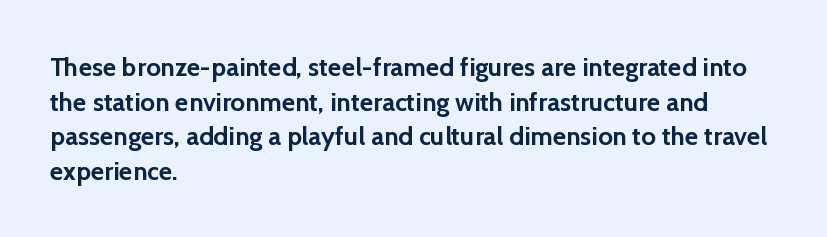
{"italic": "no", "bold": "yes", "underline": "no", "align": "left", "line_spacing": "normal", "line_spacing_ratio": 1.33, "letter_spacing": "normal", "letter_spacing_em": 0.0, "glyph_px": 26}
